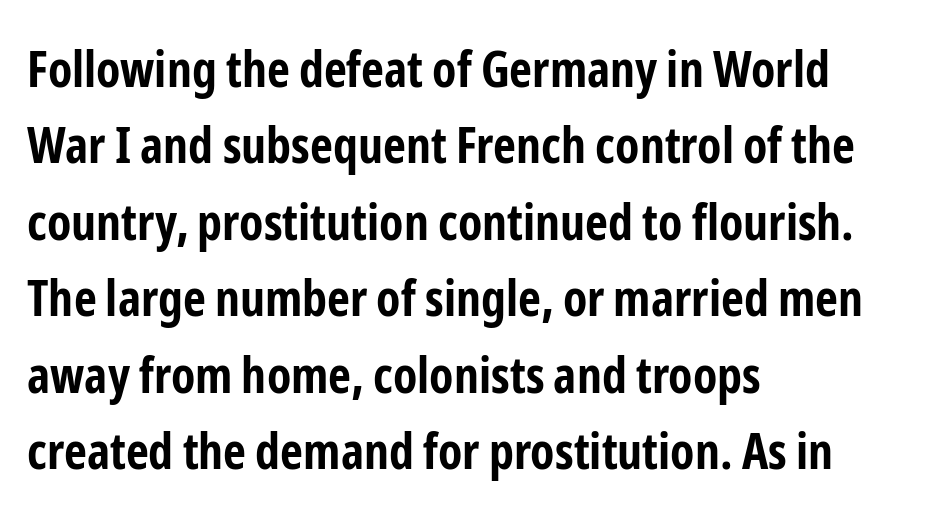
Q: Is the text bold? A: Yes.
Q: Is the text italic (slanted)? A: No, it is upright.
Q: Is the typeface a serif or a sans-serif typeface? A: Sans-serif.
Q: Is the text underlined? A: No.
Q: How is the paragraph aligned? A: Left-aligned.
Q: Is the spacing between letters normal or unusually wide? A: Normal.
Q: Is the spacing between lines tight, normal or loose? A: Normal.
Q: Width (condensed, normal, or wide)? A: Condensed.
Q: Stroke contrast? A: Low.
Q: x-height? A: Medium.
Q: Monospaced? A: No.
